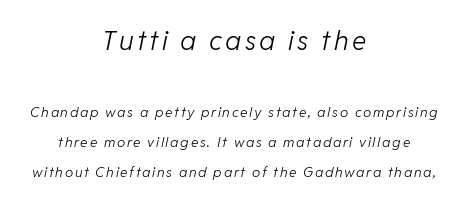
Regarding leading, the lines here are spaced well apart. Layout note: lines centered. Two sizes are in play, and the larger belongs to the first block. A bare baseline throughout the passage. The typography opts for an oblique posture over an upright one. The letters look calm and open, with moderate or lighter stems.
